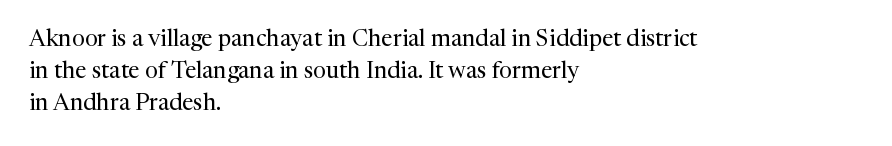
{"italic": "no", "bold": "no", "underline": "no", "align": "left", "line_spacing": "normal", "line_spacing_ratio": 1.39, "letter_spacing": "normal", "letter_spacing_em": 0.0, "glyph_px": 23}
